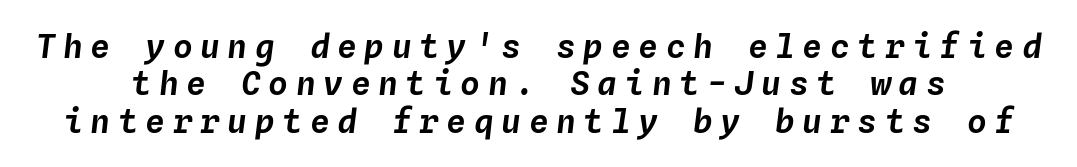
Q: Is the text italic (slanted)? A: Yes, it leans right by about 4 degrees.
Q: Is the text underlined? A: No.
Q: Is the spacing between letters normal or unusually wide? A: Unusually wide.
Q: Is the spacing between lines tight, normal or loose? A: Tight.
Q: Width (condensed, normal, or wide)? A: Normal.
Q: Stroke contrast? A: Low.
Q: x-height? A: Medium.
Q: Monospaced? A: Yes.
